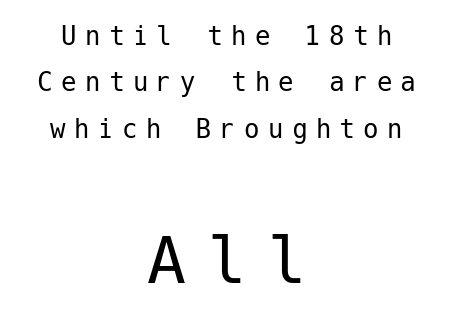
{"serif": "no", "italic": "no", "bold": "no", "weight": "regular", "width": "normal", "stroke_contrast": "low", "x_height": "medium", "underline": "no", "align": "center", "line_spacing": "normal", "line_spacing_ratio": 1.5, "letter_spacing": "wide", "letter_spacing_em": 0.27, "larger_block": "second", "size_ratio": 2.52, "glyph_px": 78}
